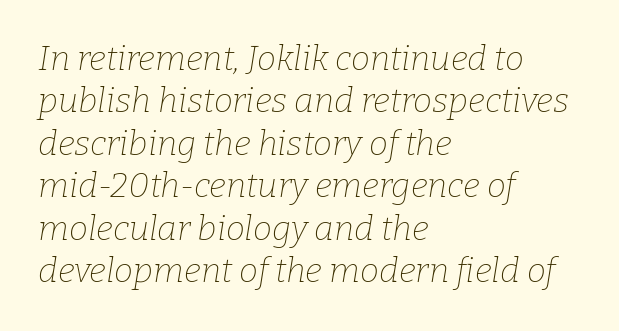
The image shows 34 px thin serif type, italic (leaning right); set left-aligned, normal line spacing (1.25x), normal letter spacing, not underlined; low stroke contrast and a medium x-height.
